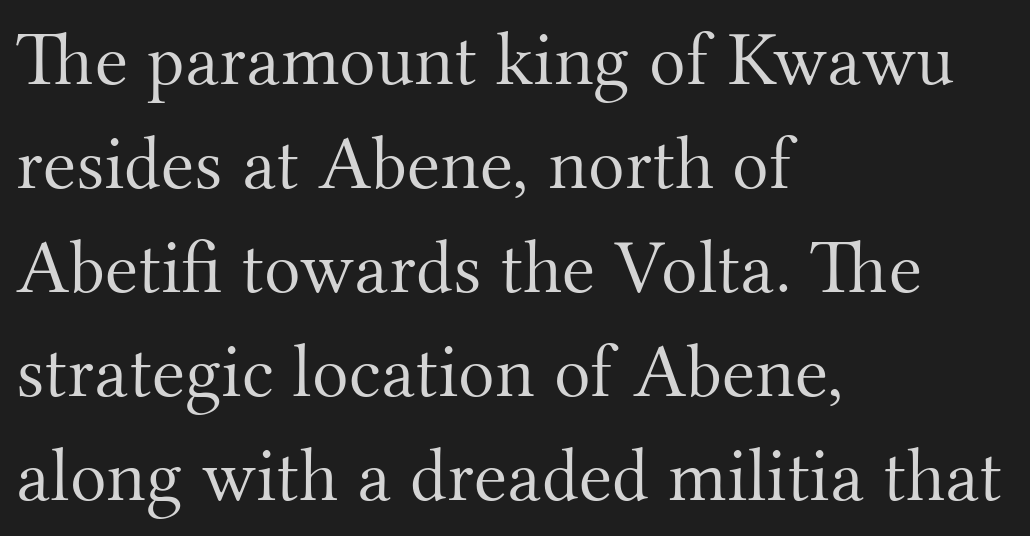
Q: Is the text bold? A: No.
Q: Is the text italic (slanted)? A: No, it is upright.
Q: Is the typeface a serif or a sans-serif typeface? A: Serif.
Q: Is the text underlined? A: No.
Q: How is the paragraph aligned? A: Left-aligned.
Q: Is the spacing between letters normal or unusually wide? A: Normal.
Q: Is the spacing between lines tight, normal or loose? A: Normal.
Q: Width (condensed, normal, or wide)? A: Normal.
Q: Stroke contrast? A: Medium.
Q: x-height? A: Small.
Q: Monospaced? A: No.
